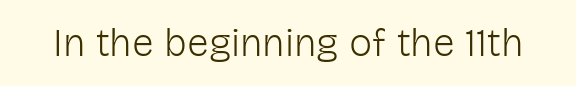
The image shows 39 px light sans-serif type, upright; set normal letter spacing, not underlined; low stroke contrast and a medium x-height.
